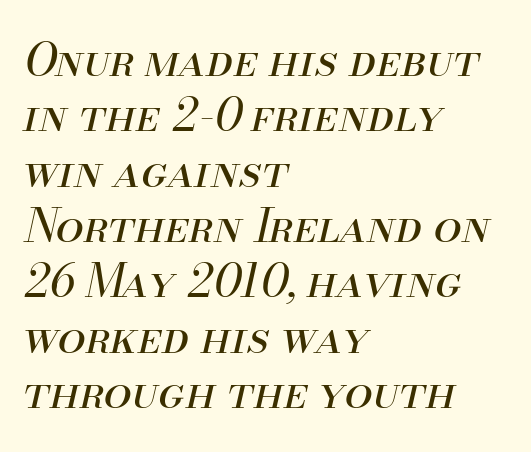
The image shows 45 px regular-weight type, italic (leaning right); set left-aligned, line spacing 1.23x, normal letter spacing, not underlined; medium stroke contrast and a small x-height.
